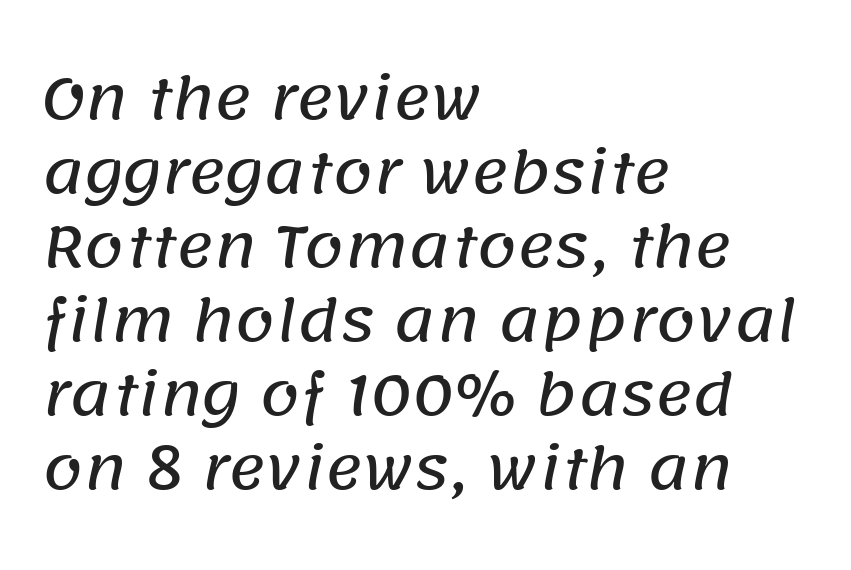
{"serif": "no", "width": "normal", "stroke_contrast": "low", "x_height": "large", "monospaced": "no", "underline": "no", "align": "left", "line_spacing": "normal", "line_spacing_ratio": 1.3, "letter_spacing": "normal", "letter_spacing_em": 0.0, "glyph_px": 57}
